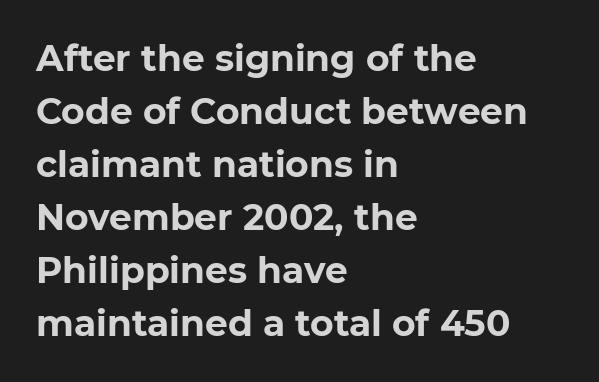
{"serif": "no", "italic": "no", "bold": "yes", "weight": "bold", "width": "normal", "stroke_contrast": "low", "x_height": "medium", "monospaced": "no", "underline": "no", "align": "left", "line_spacing": "normal", "line_spacing_ratio": 1.47, "letter_spacing": "normal", "letter_spacing_em": 0.0, "glyph_px": 36}
